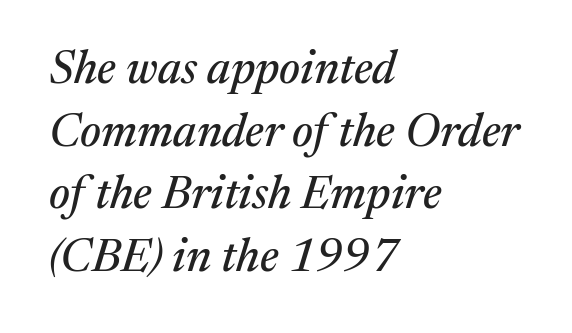
Q: Is the text italic (slanted)? A: Yes, it leans right by about 17 degrees.
Q: Is the typeface a serif or a sans-serif typeface? A: Serif.
Q: Is the text underlined? A: No.
Q: How is the paragraph aligned? A: Left-aligned.
Q: Is the spacing between letters normal or unusually wide? A: Normal.
Q: Is the spacing between lines tight, normal or loose? A: Normal.
Q: Width (condensed, normal, or wide)? A: Normal.
Q: Stroke contrast? A: Medium.
Q: x-height? A: Medium.
Q: Monospaced? A: No.
